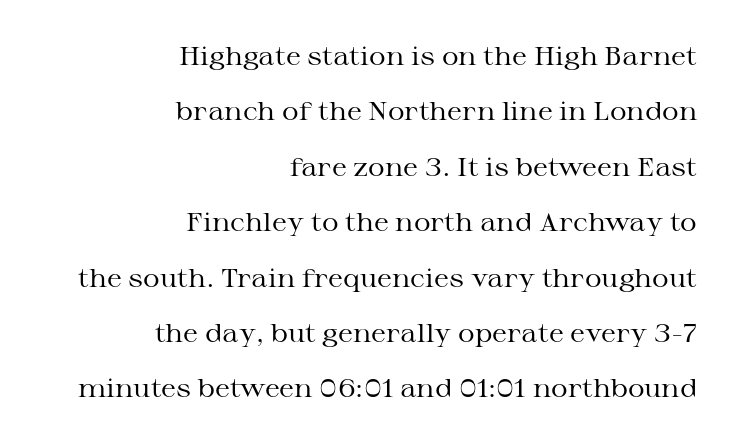
The image shows 26 px text type, upright; set right-aligned, loose line spacing (2.13x), normal letter spacing, not underlined.
